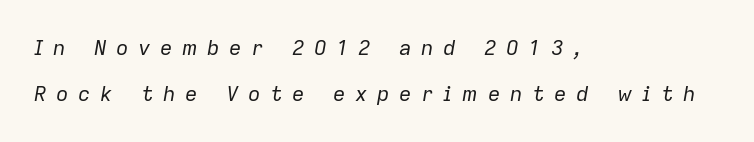
Q: Is the text bold? A: No.
Q: Is the text italic (slanted)? A: Yes, it leans right by about 9 degrees.
Q: Is the text underlined? A: No.
Q: How is the paragraph aligned? A: Left-aligned.
Q: Is the spacing between letters normal or unusually wide? A: Unusually wide.
Q: Is the spacing between lines tight, normal or loose? A: Loose.
